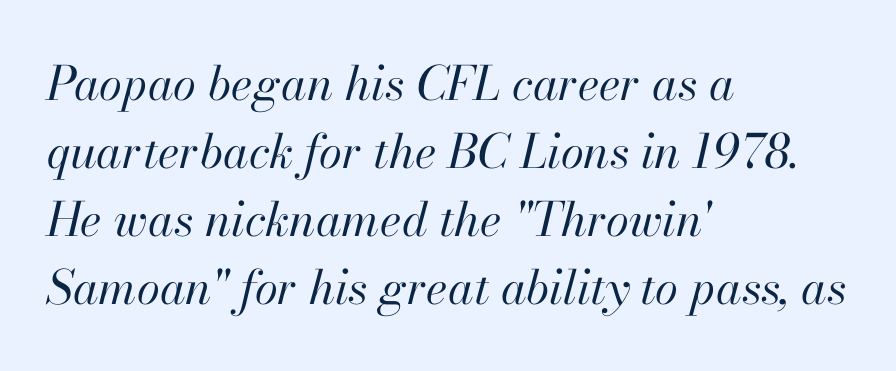
Inter-character spacing is left at the font's built-in metrics. Every row of glyphs begins at an identical x-position on the left. Just letters on the line, the space beneath them empty. These lines are rendered in a variable-pitch font. Italic: yes, the glyphs are oblique.
